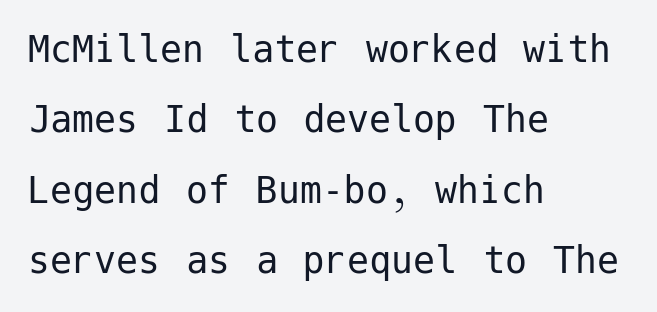
{"serif": "no", "italic": "no", "bold": "no", "weight": "regular", "width": "normal", "stroke_contrast": "low", "x_height": "medium", "underline": "no", "align": "left", "line_spacing": "normal", "line_spacing_ratio": 1.6, "letter_spacing": "normal", "letter_spacing_em": 0.0, "glyph_px": 44}
